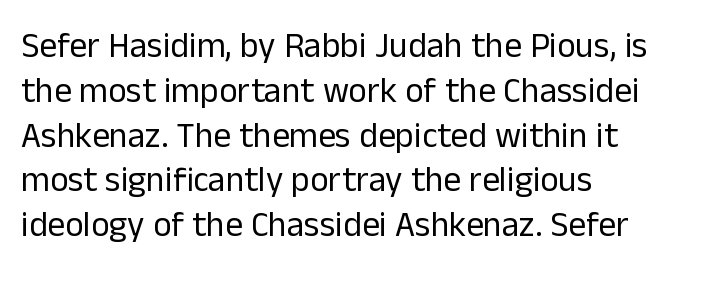
{"serif": "no", "italic": "no", "bold": "no", "weight": "regular", "width": "normal", "stroke_contrast": "low", "x_height": "medium", "monospaced": "no", "underline": "no", "align": "left", "line_spacing": "normal", "line_spacing_ratio": 1.28, "letter_spacing": "normal", "letter_spacing_em": 0.0, "glyph_px": 35}
